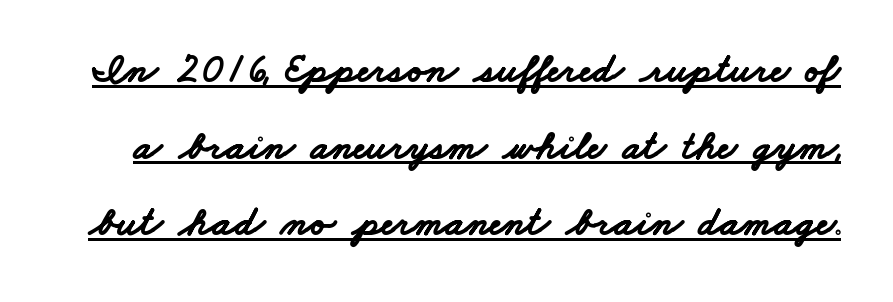
{"serif": "no", "bold": "yes", "weight": "bold", "width": "wide", "stroke_contrast": "low", "x_height": "small", "monospaced": "no", "underline": "yes", "line_spacing_ratio": 1.87, "letter_spacing": "normal", "letter_spacing_em": 0.0, "glyph_px": 41}
